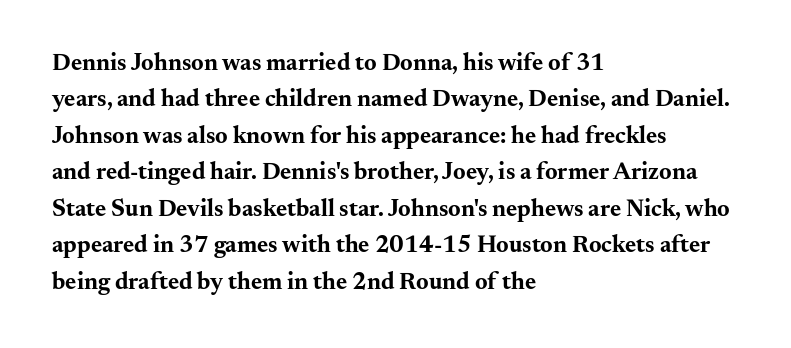
{"italic": "no", "bold": "yes", "underline": "no", "align": "left", "line_spacing": "normal", "line_spacing_ratio": 1.52, "letter_spacing": "normal", "letter_spacing_em": 0.0, "glyph_px": 24}
